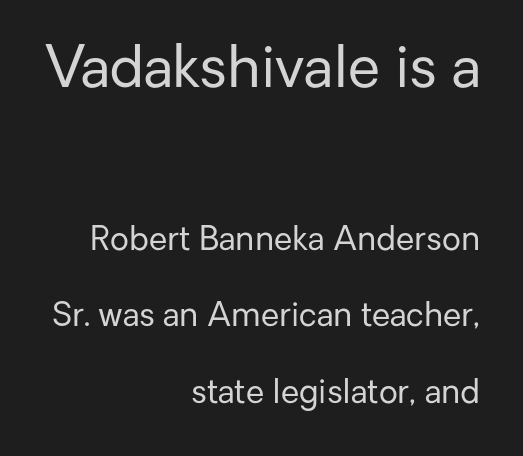
{"serif": "no", "italic": "no", "bold": "no", "weight": "regular", "width": "normal", "stroke_contrast": "low", "x_height": "medium", "monospaced": "no", "underline": "no", "align": "right", "line_spacing": "loose", "line_spacing_ratio": 2.33, "letter_spacing": "normal", "letter_spacing_em": 0.0, "larger_block": "first", "size_ratio": 1.76, "glyph_px": 58}
